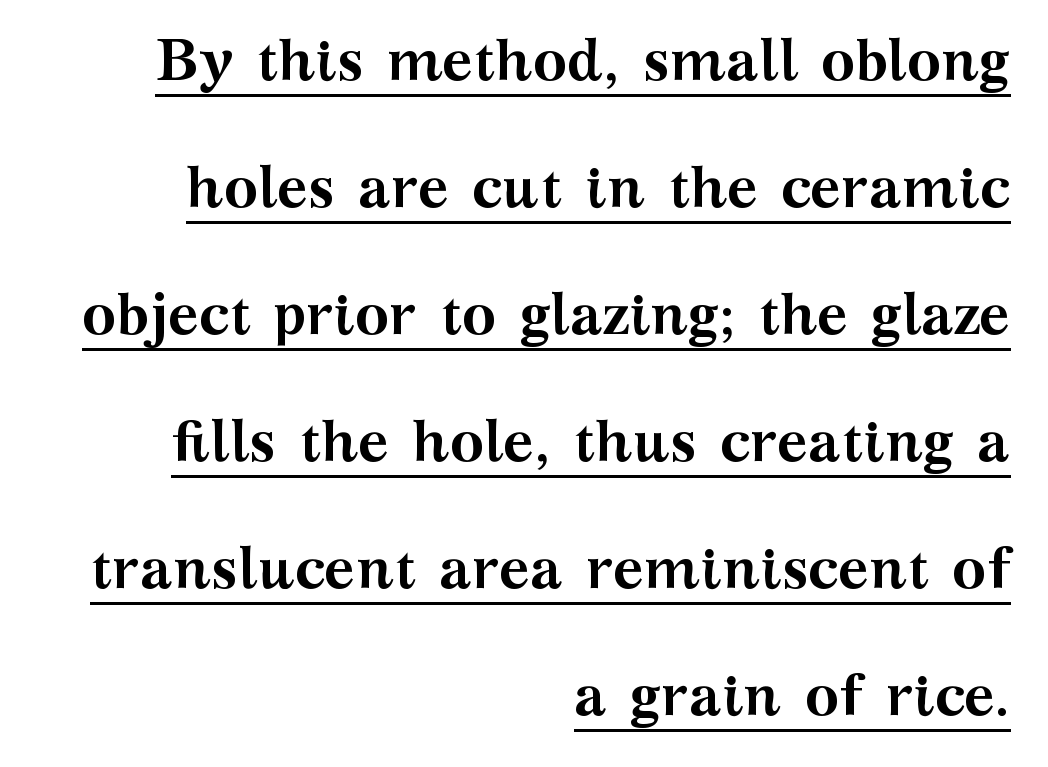
The image shows 58 px semibold, wide serif type, upright; set right-aligned, loose line spacing (2.19x), normal letter spacing, underlined; medium stroke contrast and a medium x-height.
